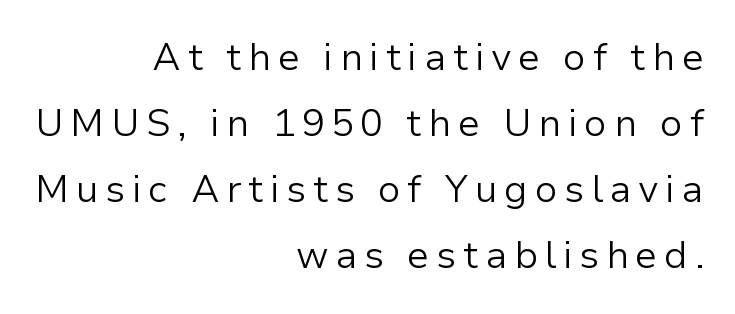
Q: Is the text bold? A: No.
Q: Is the text italic (slanted)? A: No, it is upright.
Q: Is the typeface a serif or a sans-serif typeface? A: Sans-serif.
Q: Is the text underlined? A: No.
Q: How is the paragraph aligned? A: Right-aligned.
Q: Width (condensed, normal, or wide)? A: Normal.
Q: Stroke contrast? A: Low.
Q: x-height? A: Medium.
Q: Monospaced? A: No.
